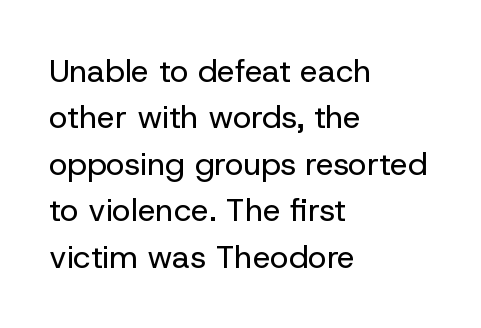
Q: Is the text bold? A: No.
Q: Is the text italic (slanted)? A: No, it is upright.
Q: Is the typeface a serif or a sans-serif typeface? A: Sans-serif.
Q: Is the text underlined? A: No.
Q: How is the paragraph aligned? A: Left-aligned.
Q: Is the spacing between letters normal or unusually wide? A: Normal.
Q: Is the spacing between lines tight, normal or loose? A: Normal.
Q: Width (condensed, normal, or wide)? A: Normal.
Q: Stroke contrast? A: Low.
Q: x-height? A: Medium.
Q: Monospaced? A: No.
